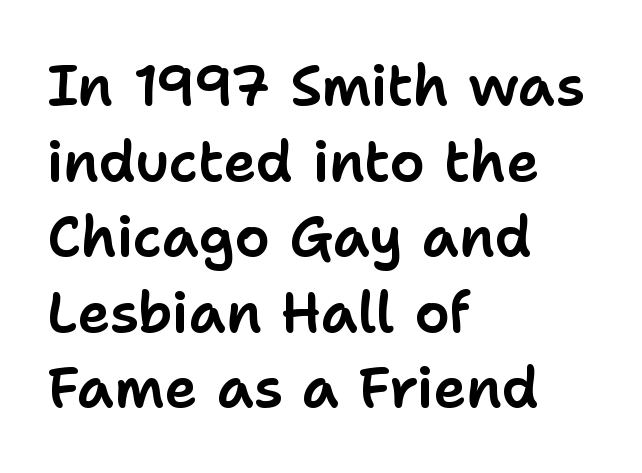
{"serif": "no", "italic": "no", "width": "normal", "stroke_contrast": "low", "x_height": "medium", "monospaced": "no", "underline": "no", "align": "left", "line_spacing": "normal", "line_spacing_ratio": 1.35, "letter_spacing": "normal", "letter_spacing_em": 0.0, "glyph_px": 56}
